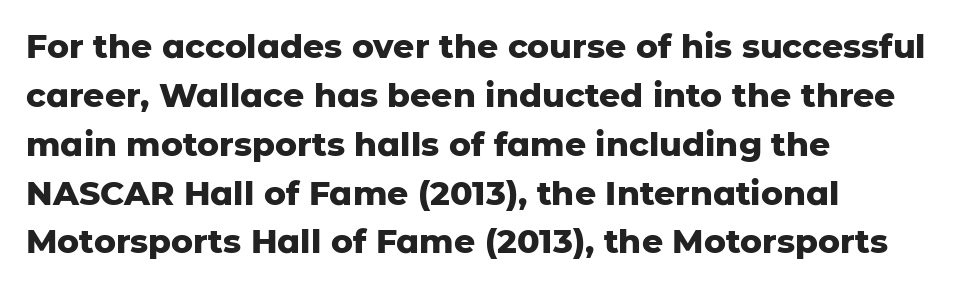
Q: Is the text bold? A: Yes.
Q: Is the text italic (slanted)? A: No, it is upright.
Q: Is the typeface a serif or a sans-serif typeface? A: Sans-serif.
Q: Is the text underlined? A: No.
Q: How is the paragraph aligned? A: Left-aligned.
Q: Is the spacing between letters normal or unusually wide? A: Normal.
Q: Is the spacing between lines tight, normal or loose? A: Normal.
Q: Width (condensed, normal, or wide)? A: Normal.
Q: Stroke contrast? A: Low.
Q: x-height? A: Medium.
Q: Monospaced? A: No.
